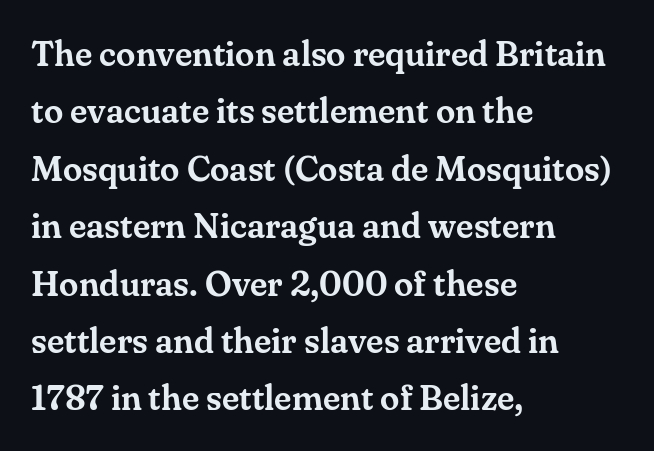
Q: Is the text italic (slanted)? A: No, it is upright.
Q: Is the typeface a serif or a sans-serif typeface? A: Serif.
Q: Is the text underlined? A: No.
Q: How is the paragraph aligned? A: Left-aligned.
Q: Is the spacing between letters normal or unusually wide? A: Normal.
Q: Is the spacing between lines tight, normal or loose? A: Normal.
Q: Width (condensed, normal, or wide)? A: Normal.
Q: Stroke contrast? A: Medium.
Q: x-height? A: Small.
Q: Monospaced? A: No.
